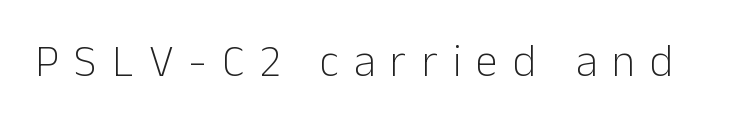
Is this a sans? Yes — the strokes have no serifs. A light-to-regular cut is what we see here. Think of a printed novel: that variable character pitch is what you see here. This is roman type, the default non-slanted kind.
